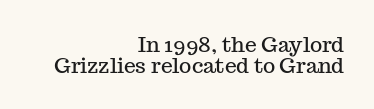
Q: Is the text italic (slanted)? A: No, it is upright.
Q: Is the text underlined? A: No.
Q: How is the paragraph aligned? A: Right-aligned.
Q: Is the spacing between letters normal or unusually wide? A: Normal.
Q: Is the spacing between lines tight, normal or loose? A: Tight.
